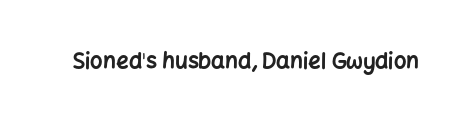
Short note: letters normally spaced. Words float on clear page, feet unadorned. The letters stand upright; this is a roman face. Heavy, bold letterforms.
